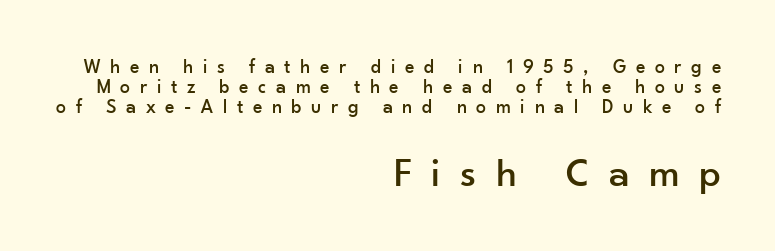
{"serif": "no", "italic": "no", "width": "normal", "stroke_contrast": "low", "x_height": "small", "monospaced": "no", "underline": "no", "align": "right", "line_spacing": "tight", "line_spacing_ratio": 1.01, "letter_spacing": "wide", "letter_spacing_em": 0.48, "larger_block": "second", "size_ratio": 2.05, "glyph_px": 41}
